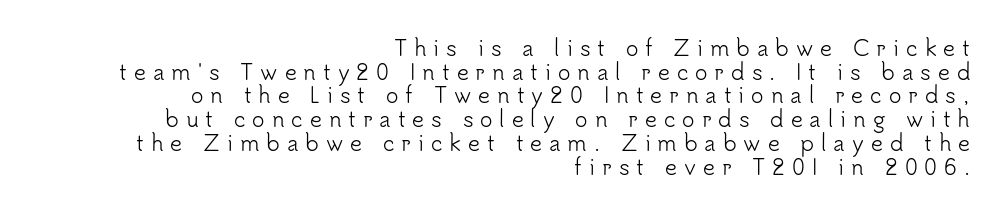
The image shows 21 px text type, upright; set right-aligned, tight line spacing (1.13x), unusually wide letter spacing (+0.33 em), not underlined.
